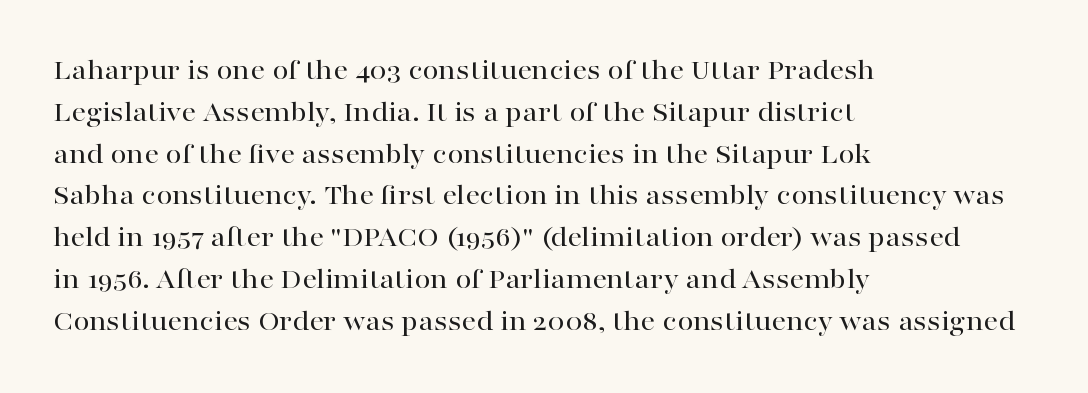
{"serif": "yes", "italic": "no", "width": "wide", "stroke_contrast": "high", "x_height": "medium", "monospaced": "no", "underline": "no", "align": "left", "line_spacing": "normal", "line_spacing_ratio": 1.44, "letter_spacing": "normal", "letter_spacing_em": 0.0, "glyph_px": 29}
